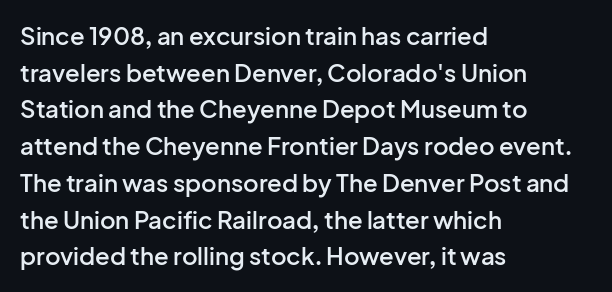
If you drew a line through each stem, it would be perfectly vertical. Each line starts at the same left margin while the right side varies. The string is rendered with underlining switched off. In terms of weight, the rendering is demibold, just under bold.
